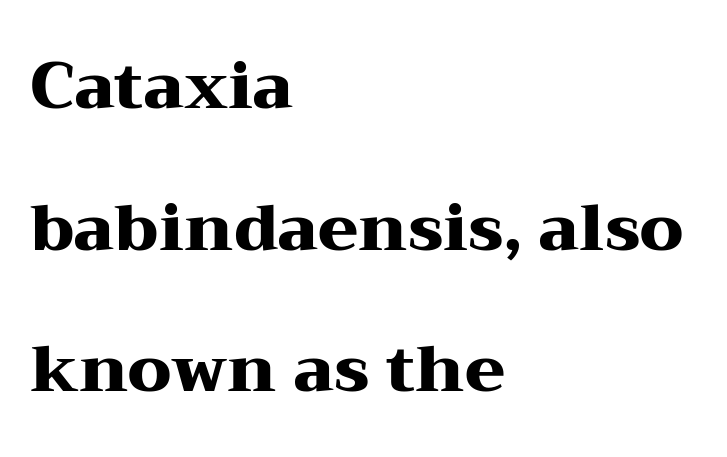
The line-height multiplier appears high, well above default. Bold? Absolutely — the strokes are thick and heavy. Classification — serif. The passage shown has conventional tracking throughout. Nobody drew a line under any word here. Character widths vary here, with narrow letters taking less room than wide ones.
